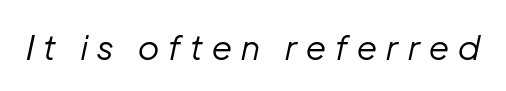
The image shows 34 px regular-weight type, italic (leaning right); set unusually wide letter spacing (+0.28 em), not underlined; low stroke contrast and a medium x-height.
